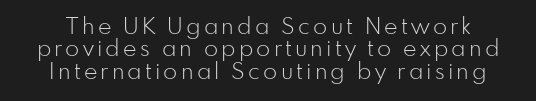
The image shows 23 px text type, upright; set tight line spacing (0.97x), not underlined.
